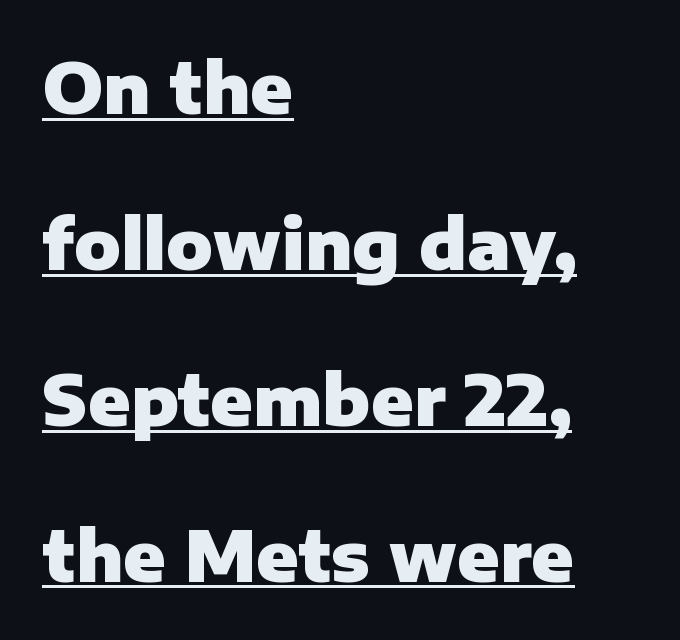
Q: Is the text bold? A: Yes.
Q: Is the text italic (slanted)? A: No, it is upright.
Q: Is the typeface a serif or a sans-serif typeface? A: Sans-serif.
Q: Is the text underlined? A: Yes.
Q: How is the paragraph aligned? A: Left-aligned.
Q: Is the spacing between letters normal or unusually wide? A: Normal.
Q: Is the spacing between lines tight, normal or loose? A: Loose.
Q: Width (condensed, normal, or wide)? A: Normal.
Q: Stroke contrast? A: Low.
Q: x-height? A: Medium.
Q: Monospaced? A: No.
